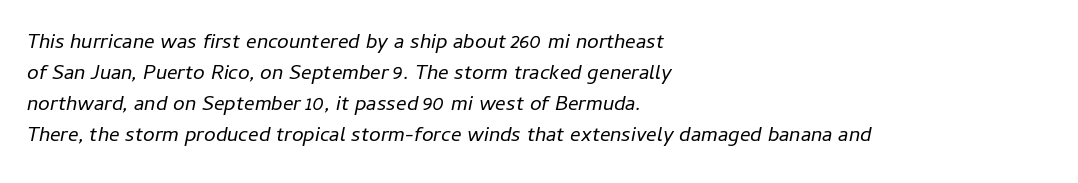
Q: Is the text bold? A: No.
Q: Is the text italic (slanted)? A: Yes, it leans right by about 11 degrees.
Q: Is the text underlined? A: No.
Q: How is the paragraph aligned? A: Left-aligned.
Q: Is the spacing between letters normal or unusually wide? A: Normal.
Q: Is the spacing between lines tight, normal or loose? A: Normal.
